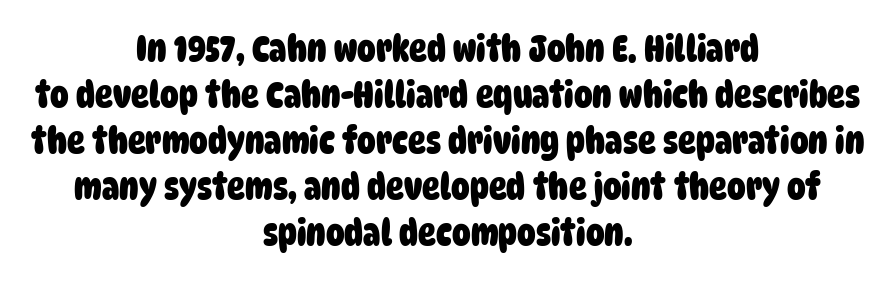
Q: Is the text bold? A: Yes.
Q: Is the typeface a serif or a sans-serif typeface? A: Sans-serif.
Q: Is the text underlined? A: No.
Q: How is the paragraph aligned? A: Centered.
Q: Is the spacing between letters normal or unusually wide? A: Normal.
Q: Width (condensed, normal, or wide)? A: Condensed.
Q: Stroke contrast? A: Low.
Q: x-height? A: Large.
Q: Monospaced? A: No.
